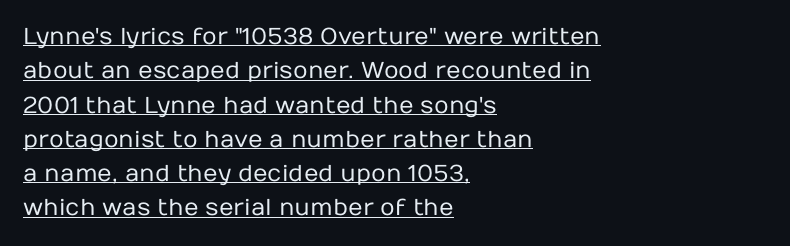
{"italic": "no", "bold": "no", "underline": "yes", "align": "left", "line_spacing": "normal", "line_spacing_ratio": 1.49, "letter_spacing": "normal", "letter_spacing_em": 0.0, "glyph_px": 23}
